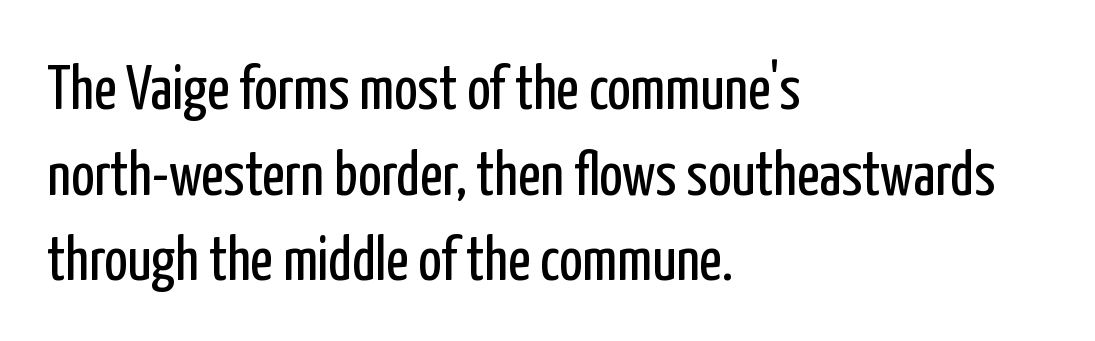
Nothing unusual about the tracking: characters are spaced as the font intends. This is not heavy type; no bold has been used. Short and long lines alike share a common starting point at left. Rendered with straight, roman letterforms. The rendering uses natural spacing where letterforms have individual widths.
